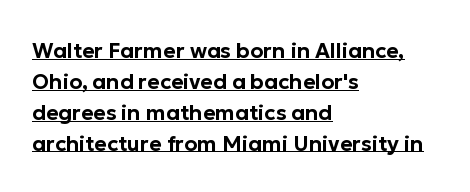
Compared with a centered layout, this one pins lines to the left instead. The type sits square on the baseline with zero lean. This block has exactly the height ordinary leading produces. Somebody hit Ctrl+U on this one — the words are underlined.
